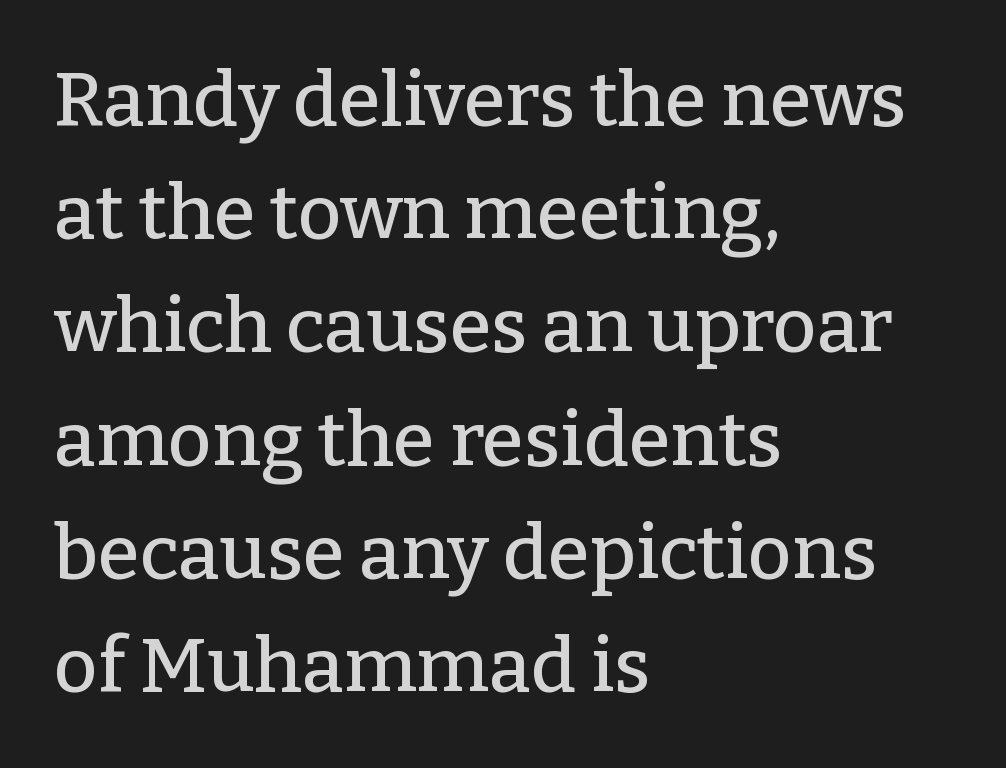
Q: Is the text italic (slanted)? A: No, it is upright.
Q: Is the typeface a serif or a sans-serif typeface? A: Serif.
Q: Is the text underlined? A: No.
Q: How is the paragraph aligned? A: Left-aligned.
Q: Is the spacing between letters normal or unusually wide? A: Normal.
Q: Is the spacing between lines tight, normal or loose? A: Normal.
Q: Width (condensed, normal, or wide)? A: Normal.
Q: Stroke contrast? A: Low.
Q: x-height? A: Medium.
Q: Monospaced? A: No.
